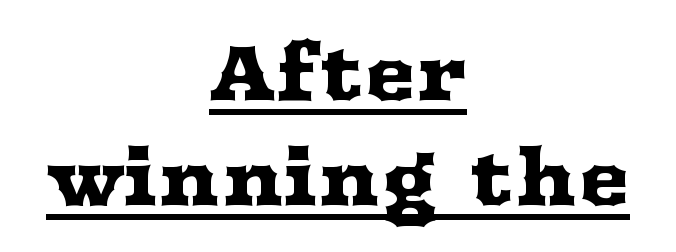
{"serif": "yes", "italic": "no", "width": "wide", "stroke_contrast": "medium", "x_height": "medium", "monospaced": "no", "underline": "yes", "align": "center", "line_spacing": "normal", "line_spacing_ratio": 1.36, "letter_spacing": "normal", "letter_spacing_em": 0.0, "glyph_px": 77}
